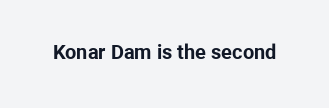
Q: Is the text bold? A: Yes.
Q: Is the text italic (slanted)? A: No, it is upright.
Q: Is the text underlined? A: No.
Q: Is the spacing between letters normal or unusually wide? A: Normal.
